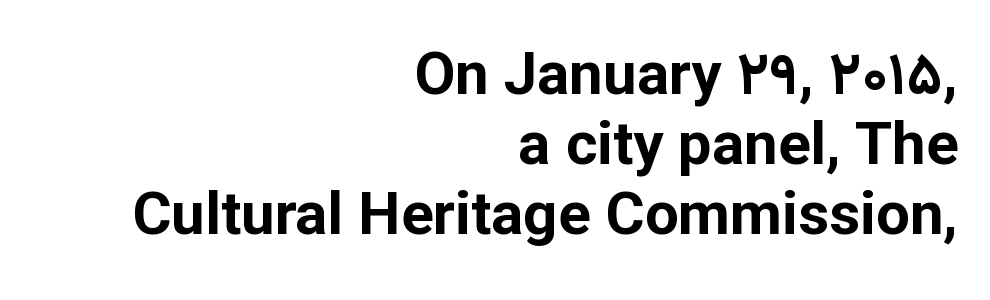
You could call the tracking neutral — neither tight nor loose. Every row of glyphs terminates at an identical x-position on the right. Upright lettering throughout. Descenders hang freely into open space. Looks like regular typesetting: each glyph gets only the width it needs. The typesetting leans heavy: a genuine bold.
